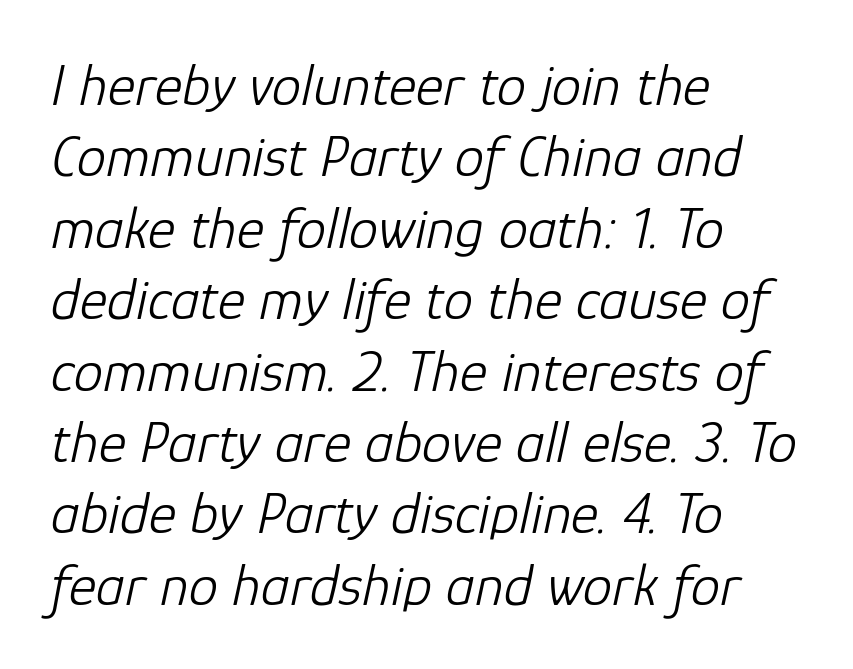
Q: Is the text bold? A: No.
Q: Is the text italic (slanted)? A: Yes, it leans right by about 12 degrees.
Q: Is the text underlined? A: No.
Q: How is the paragraph aligned? A: Left-aligned.
Q: Is the spacing between letters normal or unusually wide? A: Normal.
Q: Width (condensed, normal, or wide)? A: Normal.
Q: Stroke contrast? A: Low.
Q: x-height? A: Medium.
Q: Monospaced? A: No.
